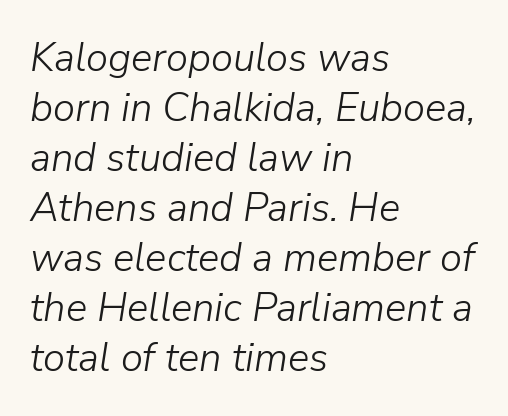
Bold? No — there's no thickening of the strokes. A classic flush-left, rag-right setting is used for this passage. Compared with typical paragraphs, the rows here are spaced about the same. Think of a printed novel: that variable character pitch is what you see here. The rendering applies a slant to the glyphs.
